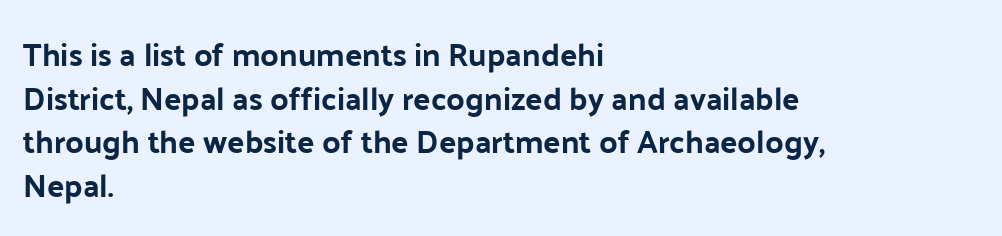
{"serif": "no", "italic": "no", "bold": "yes", "weight": "bold", "width": "normal", "stroke_contrast": "low", "x_height": "medium", "monospaced": "no", "underline": "no", "align": "left", "line_spacing": "normal", "line_spacing_ratio": 1.36, "letter_spacing": "normal", "letter_spacing_em": 0.0, "glyph_px": 32}
